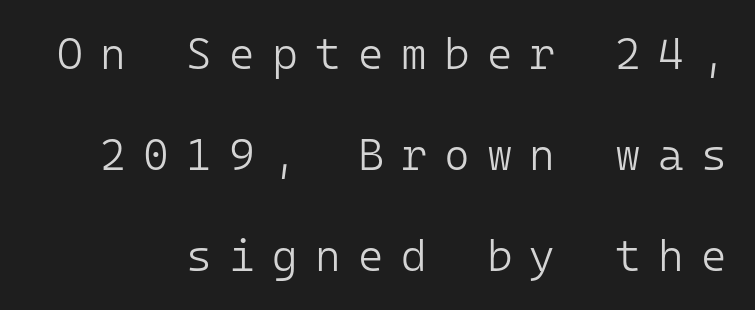
The baseline area is clear. Fixed-width glyphs throughout — classic coding-font behaviour. Whoever set this chose breathing room over compactness in the vertical rhythm. These lines are composed in type without serifs. The strokes are not fattened; the text isn't bold. The gaps between neighbouring characters are conspicuously large.
